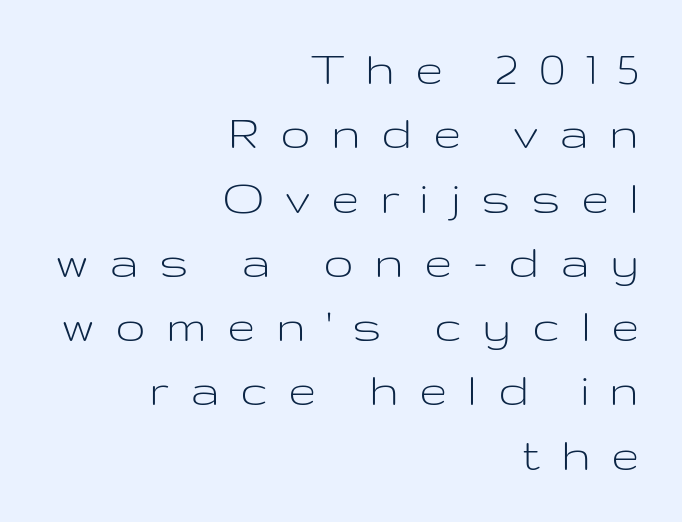
The image shows 51 px light, wide sans-serif type, upright; set right-aligned, normal line spacing (1.26x), unusually wide letter spacing (+0.4 em), not underlined; low stroke contrast and a medium x-height.
